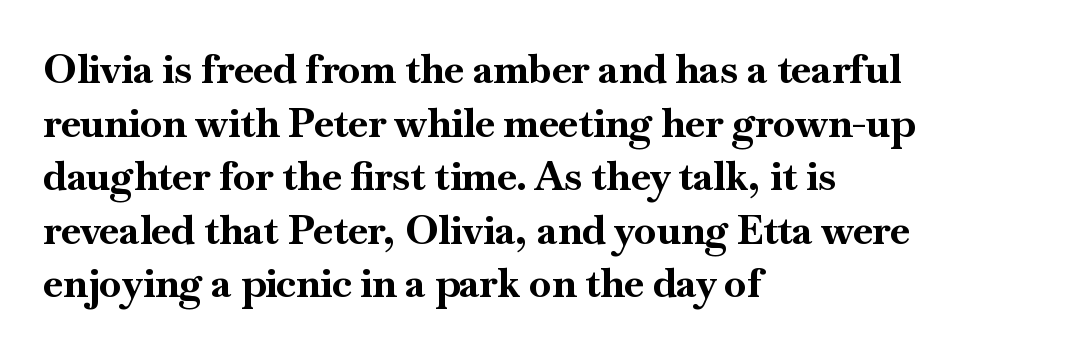
Q: Is the text bold? A: Yes.
Q: Is the text italic (slanted)? A: No, it is upright.
Q: Is the typeface a serif or a sans-serif typeface? A: Serif.
Q: Is the text underlined? A: No.
Q: How is the paragraph aligned? A: Left-aligned.
Q: Is the spacing between letters normal or unusually wide? A: Normal.
Q: Is the spacing between lines tight, normal or loose? A: Normal.
Q: Width (condensed, normal, or wide)? A: Normal.
Q: Stroke contrast? A: High.
Q: x-height? A: Small.
Q: Monospaced? A: No.
